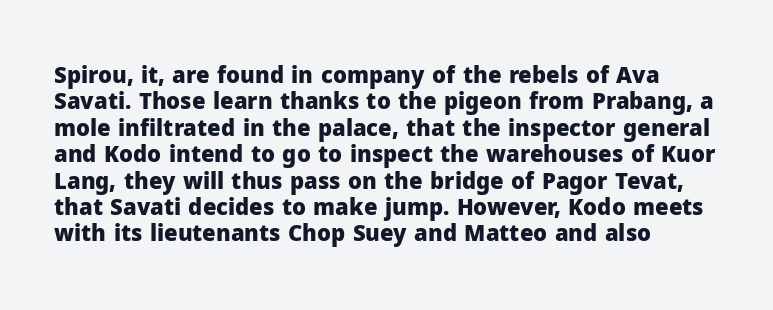
Q: Is the text bold? A: Yes.
Q: Is the text italic (slanted)? A: No, it is upright.
Q: Is the text underlined? A: No.
Q: How is the paragraph aligned? A: Left-aligned.
Q: Is the spacing between letters normal or unusually wide? A: Normal.
